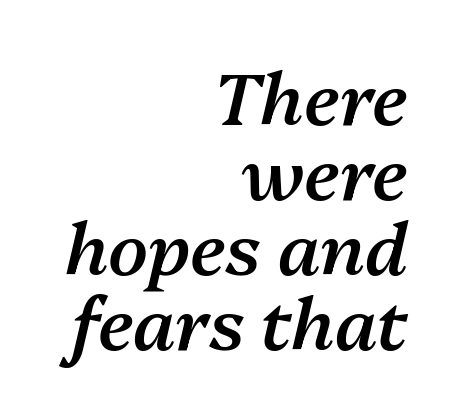
This rendering uses right alignment, leaving the left contour irregular. Beneath every word, the page is bare. The glyphs look as if they've been sheared to an angle. You could not count columns in this text — the font is proportionally spaced. Every letter is mildly thick-stroked: semibold rather than bold. Observe the ordinary spacing: letters are neighbours, not strangers.
